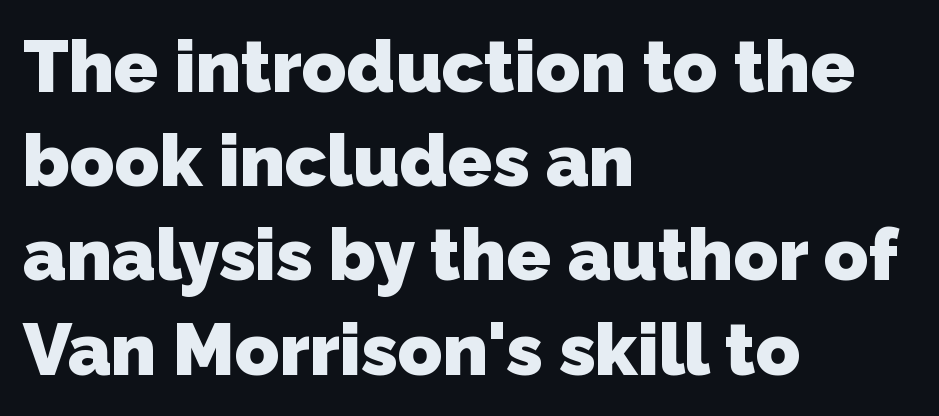
{"serif": "no", "bold": "yes", "weight": "heavy", "width": "normal", "stroke_contrast": "low", "x_height": "medium", "monospaced": "no", "underline": "no", "align": "left", "line_spacing": "normal", "line_spacing_ratio": 1.29, "letter_spacing": "normal", "letter_spacing_em": 0.0, "glyph_px": 73}
